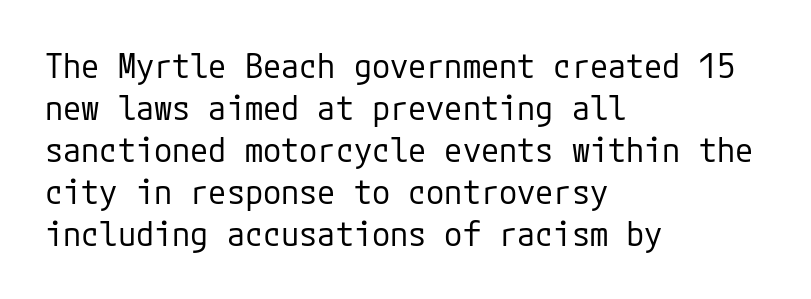
{"serif": "no", "italic": "no", "bold": "no", "weight": "regular", "width": "normal", "stroke_contrast": "low", "x_height": "medium", "underline": "no", "align": "left", "line_spacing": "normal", "line_spacing_ratio": 1.27, "letter_spacing": "normal", "letter_spacing_em": 0.0, "glyph_px": 33}
